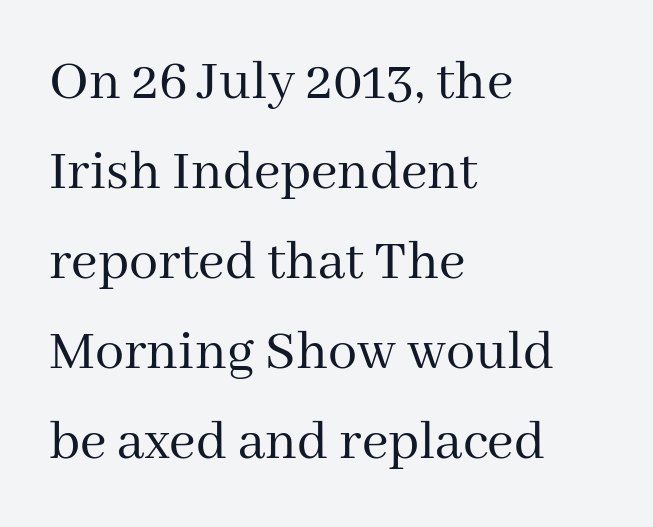
What's the leading like? Ordinary, nothing unusual. Is the type heavy? It reads as light-to-regular instead. You can tell it's not italic because the verticals are truly vertical. Where is the straight margin? On the left.
